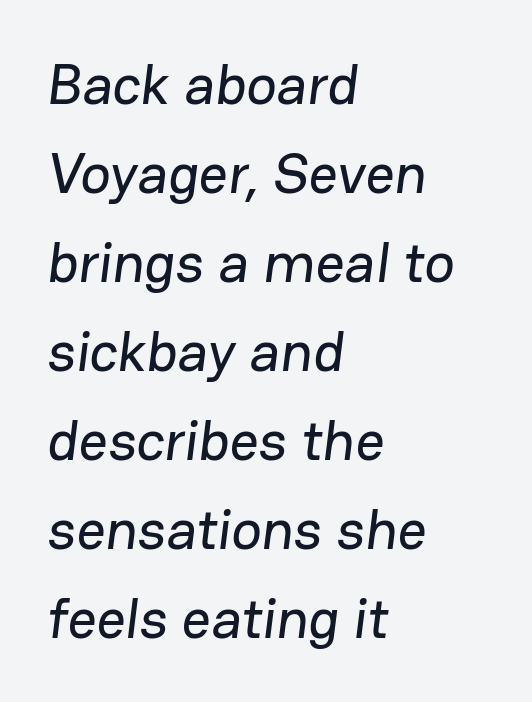
The image shows 57 px sans-serif type; set left-aligned, normal line spacing (1.56x), normal letter spacing, not underlined; low stroke contrast and a medium x-height.
